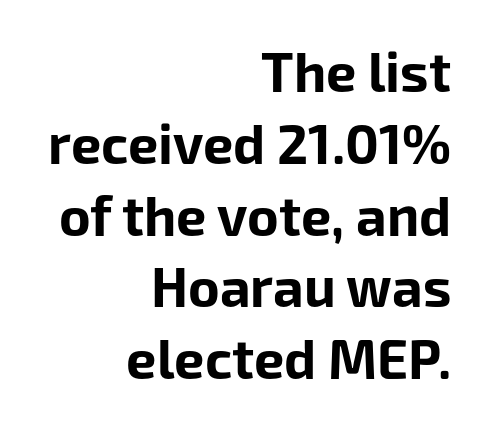
The designer went with a sans here, leaving each stem footless. Typesetter's note: full bold, strokes at maximum text heaviness. Alignment: flush right. Do the characters align in a grid? No, the font is proportional. Rule under the text: the space is simply empty.
